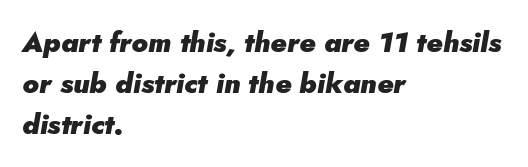
{"italic": "yes", "lean": "right", "slant_degrees": 5, "bold": "yes", "weight": "heavy", "width": "normal", "stroke_contrast": "low", "x_height": "small", "monospaced": "no", "underline": "no", "align": "left", "line_spacing": "normal", "line_spacing_ratio": 1.46, "letter_spacing": "normal", "letter_spacing_em": 0.0, "glyph_px": 28}
